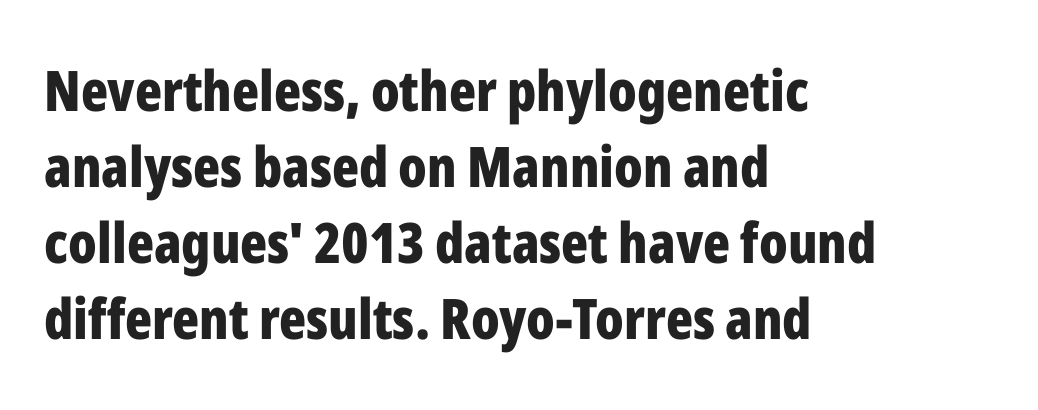
Q: Is the text bold? A: Yes.
Q: Is the text italic (slanted)? A: No, it is upright.
Q: Is the typeface a serif or a sans-serif typeface? A: Sans-serif.
Q: Is the text underlined? A: No.
Q: How is the paragraph aligned? A: Left-aligned.
Q: Is the spacing between letters normal or unusually wide? A: Normal.
Q: Is the spacing between lines tight, normal or loose? A: Normal.
Q: Width (condensed, normal, or wide)? A: Condensed.
Q: Stroke contrast? A: Low.
Q: x-height? A: Medium.
Q: Monospaced? A: No.
